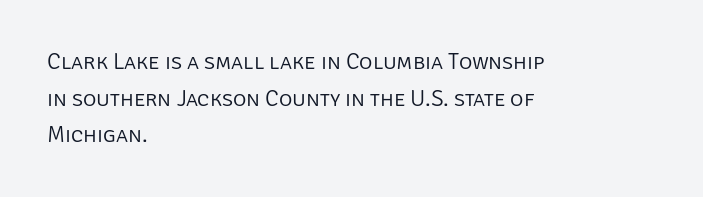
{"italic": "no", "bold": "no", "underline": "no", "align": "left", "line_spacing": "normal", "line_spacing_ratio": 1.59, "letter_spacing": "normal", "letter_spacing_em": 0.0, "glyph_px": 23}
